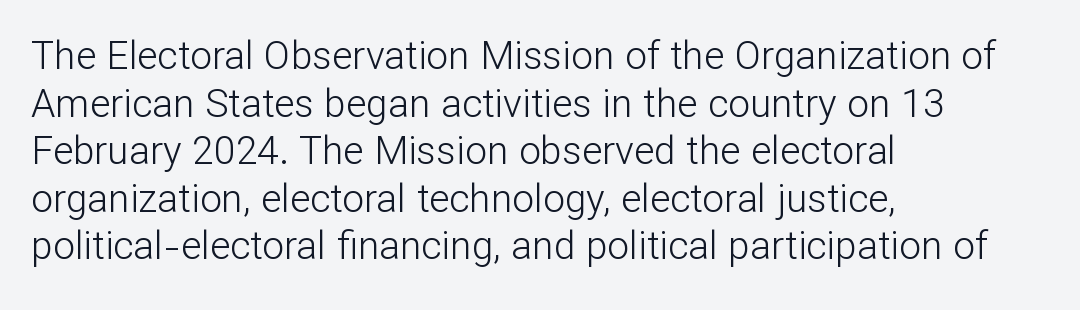
The image shows 39 px light sans-serif type, upright; set left-aligned, line spacing 1.22x, normal letter spacing, not underlined; low stroke contrast and a medium x-height.
